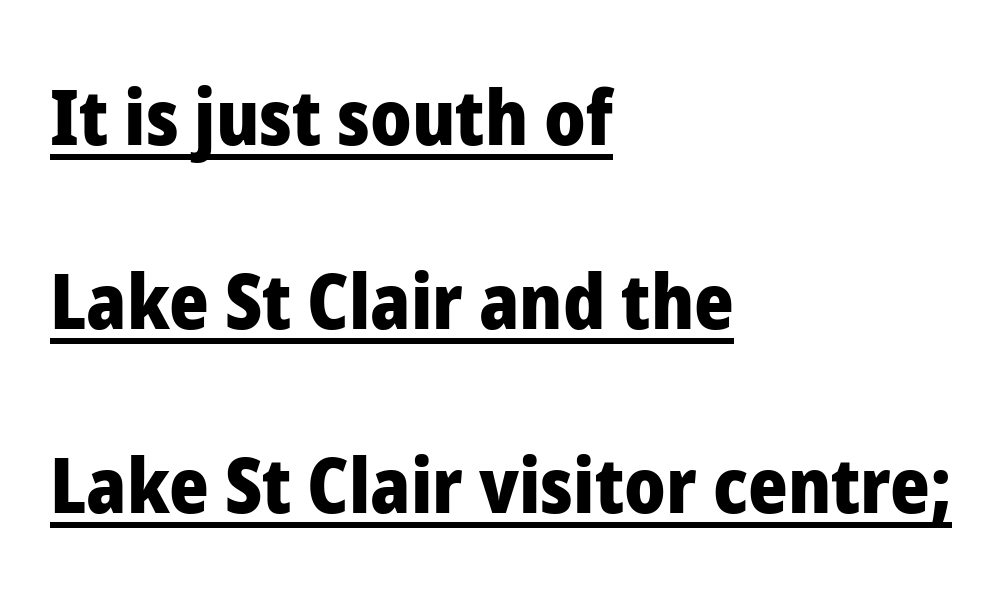
The image shows 76 px heavy sans-serif type, upright; set left-aligned, loose line spacing (2.42x), normal letter spacing, underlined; low stroke contrast and a medium x-height.
